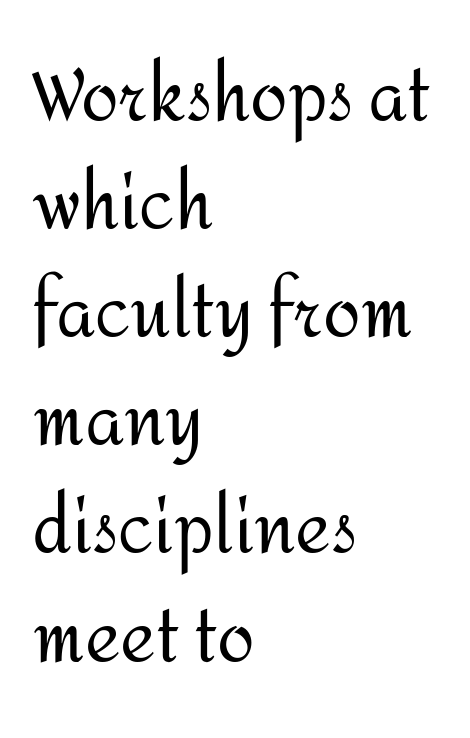
{"serif": "no", "italic": "no", "bold": "no", "weight": "regular", "width": "normal", "stroke_contrast": "medium", "x_height": "medium", "monospaced": "no", "underline": "no", "align": "left", "line_spacing": "normal", "line_spacing_ratio": 1.59, "letter_spacing": "normal", "letter_spacing_em": 0.0, "glyph_px": 68}
